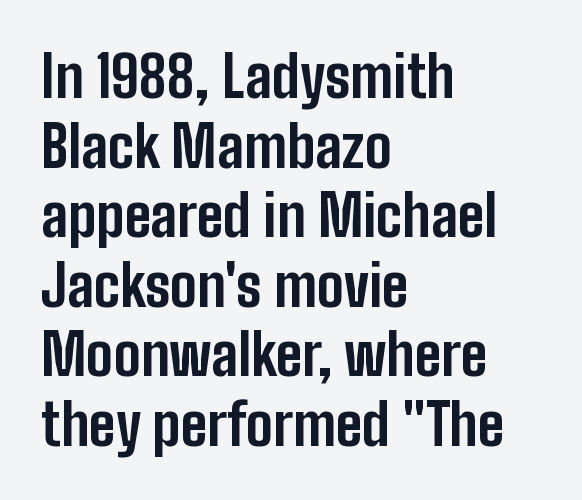
Q: Is the text bold? A: Yes.
Q: Is the text italic (slanted)? A: No, it is upright.
Q: Is the typeface a serif or a sans-serif typeface? A: Sans-serif.
Q: Is the text underlined? A: No.
Q: How is the paragraph aligned? A: Left-aligned.
Q: Is the spacing between letters normal or unusually wide? A: Normal.
Q: Width (condensed, normal, or wide)? A: Condensed.
Q: Stroke contrast? A: Low.
Q: x-height? A: Medium.
Q: Monospaced? A: No.
